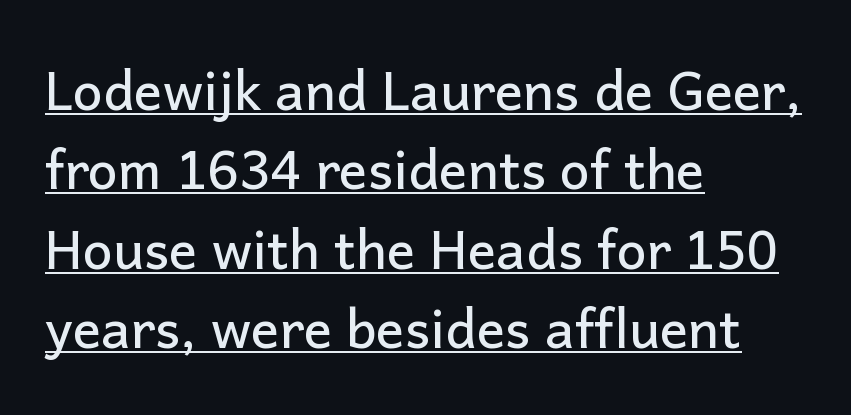
{"serif": "no", "italic": "no", "width": "normal", "stroke_contrast": "low", "x_height": "medium", "monospaced": "no", "underline": "yes", "align": "left", "line_spacing": "normal", "line_spacing_ratio": 1.5, "letter_spacing": "normal", "letter_spacing_em": 0.0, "glyph_px": 53}
